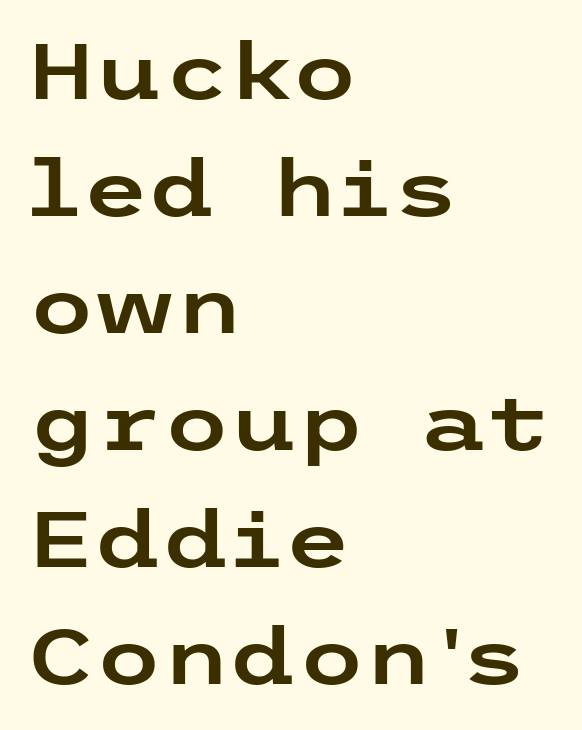
{"serif": "no", "italic": "no", "width": "wide", "stroke_contrast": "low", "x_height": "medium", "underline": "no", "align": "left", "line_spacing": "normal", "line_spacing_ratio": 1.52, "letter_spacing": "normal", "letter_spacing_em": 0.0, "glyph_px": 77}
